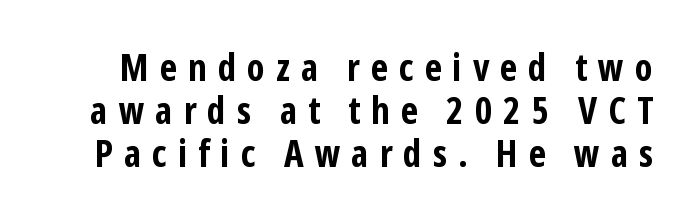
Q: Is the text bold? A: Yes.
Q: Is the text italic (slanted)? A: No, it is upright.
Q: Is the typeface a serif or a sans-serif typeface? A: Sans-serif.
Q: Is the text underlined? A: No.
Q: Is the spacing between letters normal or unusually wide? A: Unusually wide.
Q: Is the spacing between lines tight, normal or loose? A: Tight.
Q: Width (condensed, normal, or wide)? A: Condensed.
Q: Stroke contrast? A: Low.
Q: x-height? A: Medium.
Q: Monospaced? A: No.
